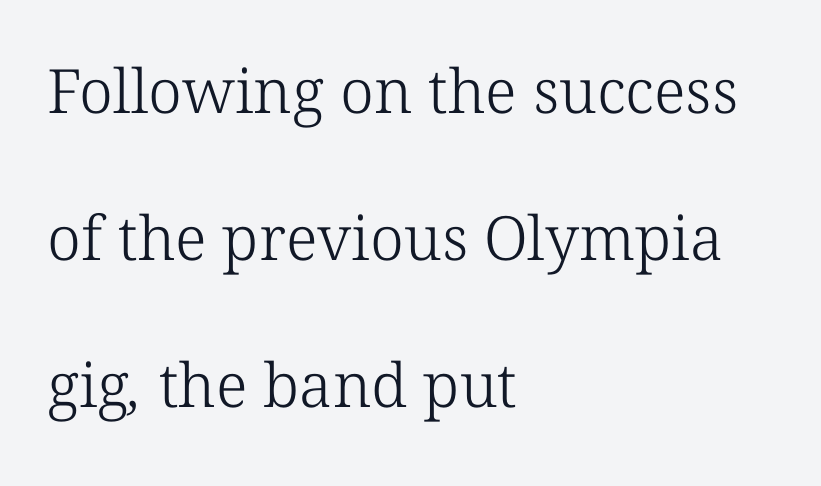
These lines are composed in type with serifs. Stem width sits at or under what a default text font uses. The rendering uses natural spacing where letterforms have individual widths. Glyph-to-glyph distance matches everyday printed text. Honestly, the rows look like they've been pulled way apart.
